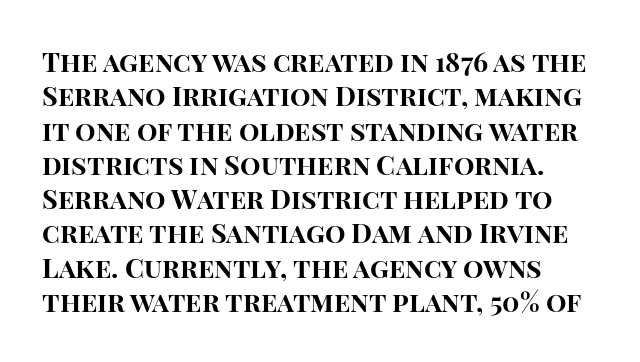
{"italic": "no", "bold": "yes", "underline": "no", "align": "left", "line_spacing": "normal", "line_spacing_ratio": 1.27, "letter_spacing": "normal", "letter_spacing_em": 0.0, "glyph_px": 27}
